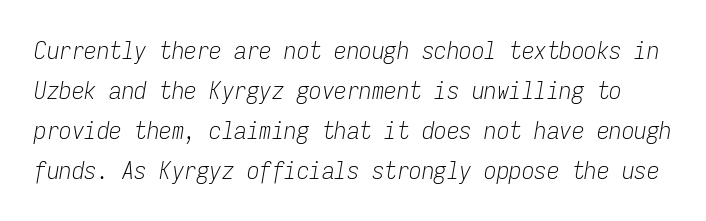
The area under the type is left untouched. Style check: oblique. Regarding leading, the lines here are spaced in the standard way. No letter is thick-stroked: the sample isn't bold.
